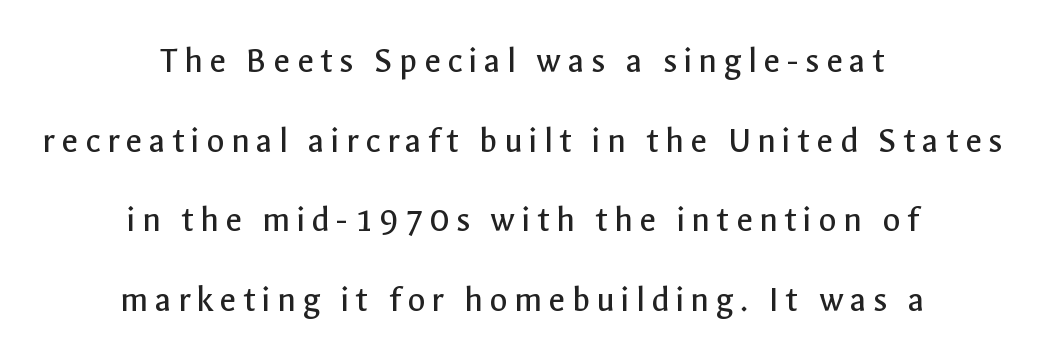
You can tell from the bare stems that sans-serif type was used. The zone under the glyphs is completely vacant. Varying glyph widths throughout — classic text-font behaviour. The letterforms sit at book weight or below. Horizontally, the lines are justified to the midpoint only.
